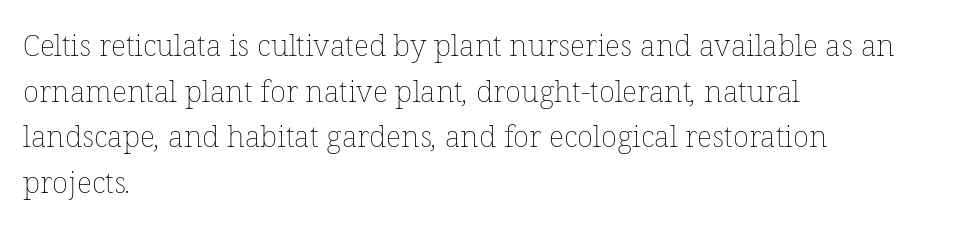
{"bold": "no", "weight": "thin", "width": "normal", "stroke_contrast": "low", "x_height": "medium", "monospaced": "no", "underline": "no", "align": "left", "line_spacing": "normal", "line_spacing_ratio": 1.52, "letter_spacing": "normal", "letter_spacing_em": 0.0, "glyph_px": 30}
